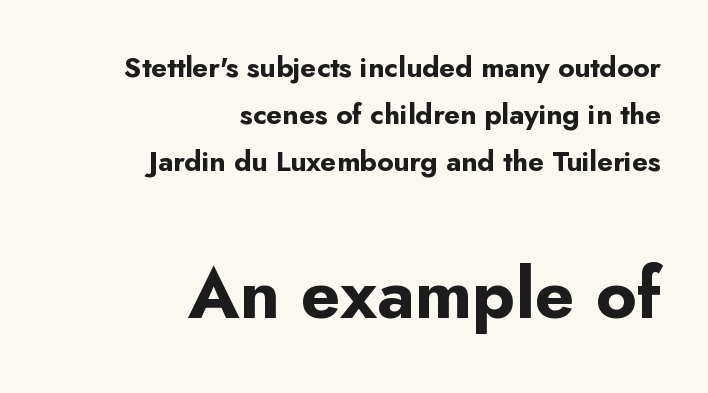
Q: Is the text bold? A: Yes.
Q: Is the text italic (slanted)? A: No, it is upright.
Q: Is the typeface a serif or a sans-serif typeface? A: Sans-serif.
Q: Is the text underlined? A: No.
Q: How is the paragraph aligned? A: Right-aligned.
Q: Is the spacing between letters normal or unusually wide? A: Normal.
Q: Is the spacing between lines tight, normal or loose? A: Normal.
Q: Which block of text is set in a larger size, the first (top) or the second (bottom)? A: The second (bottom) one.
Q: Width (condensed, normal, or wide)? A: Normal.
Q: Stroke contrast? A: Low.
Q: x-height? A: Small.
Q: Monospaced? A: No.
